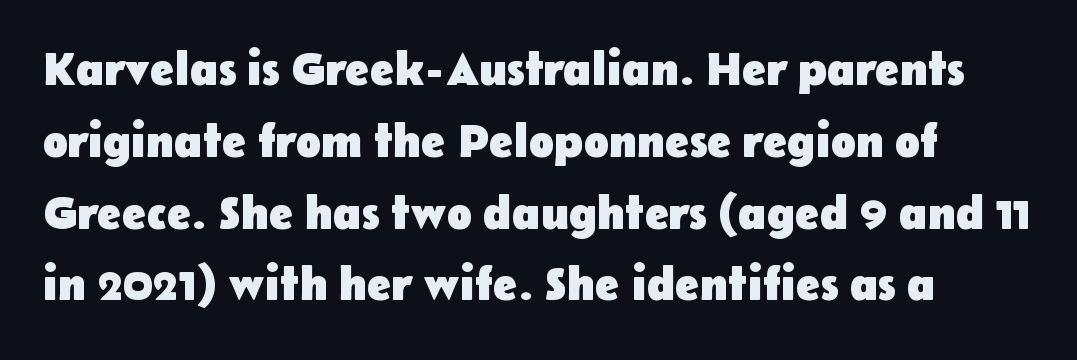
Q: Is the text bold? A: Yes.
Q: Is the text italic (slanted)? A: No, it is upright.
Q: Is the typeface a serif or a sans-serif typeface? A: Sans-serif.
Q: Is the text underlined? A: No.
Q: Is the spacing between letters normal or unusually wide? A: Normal.
Q: Is the spacing between lines tight, normal or loose? A: Normal.
Q: Width (condensed, normal, or wide)? A: Normal.
Q: Stroke contrast? A: Low.
Q: x-height? A: Medium.
Q: Monospaced? A: No.
